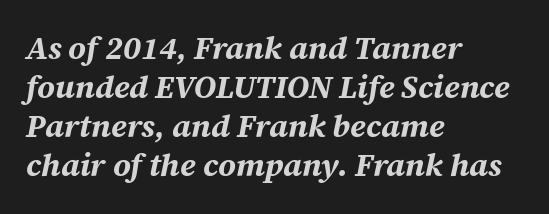
The gap between lines stays unmarked. If you drew a ruler down the left edge, every line would touch it. Proportional: the letters do not fall into vertical columns. Plenty of ink on the page — the face is bold. Look at the tracking — it's just the regular setting, nothing added. When letters slant like this, we call the style italic.
